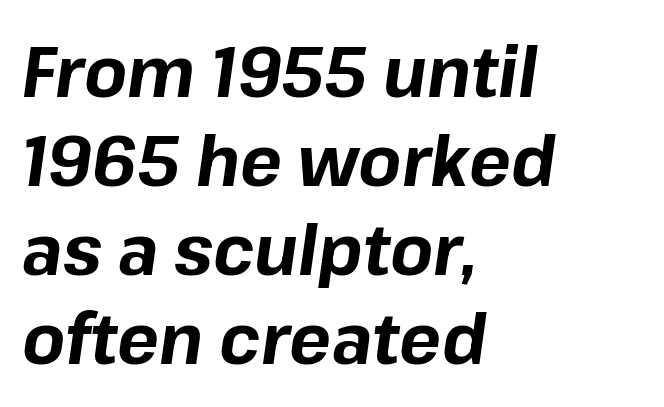
Looking at the ascenders, they clearly lean. Reading down the block, your eye returns to a fixed left position each line. The space directly below the letters is spotless. The lines sit at an ordinary, default distance from one another.
